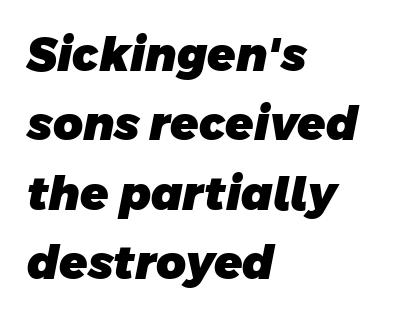
Q: Is the text bold? A: Yes.
Q: Is the typeface a serif or a sans-serif typeface? A: Sans-serif.
Q: Is the text underlined? A: No.
Q: How is the paragraph aligned? A: Left-aligned.
Q: Is the spacing between letters normal or unusually wide? A: Normal.
Q: Is the spacing between lines tight, normal or loose? A: Normal.
Q: Width (condensed, normal, or wide)? A: Normal.
Q: Stroke contrast? A: Low.
Q: x-height? A: Large.
Q: Monospaced? A: No.
